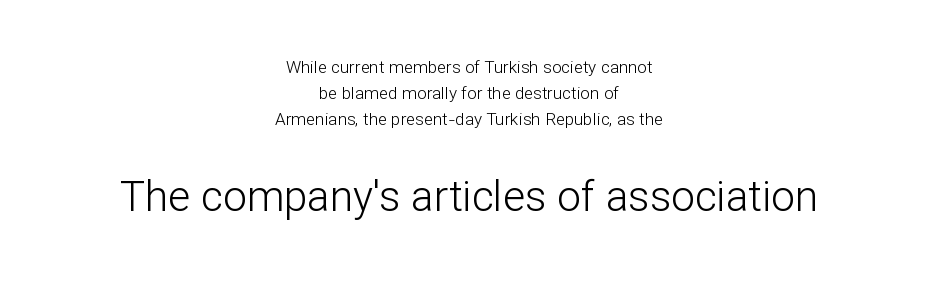
{"serif": "no", "italic": "no", "bold": "no", "weight": "light", "width": "normal", "stroke_contrast": "low", "x_height": "medium", "monospaced": "no", "underline": "no", "align": "center", "line_spacing": "normal", "line_spacing_ratio": 1.53, "letter_spacing": "normal", "letter_spacing_em": 0.0, "larger_block": "second", "size_ratio": 2.47, "glyph_px": 42}
